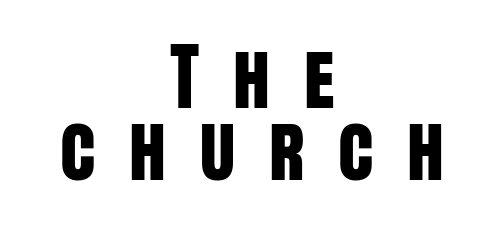
The image shows 74 px condensed sans-serif type, upright; set centered, tight line spacing (0.97x), unusually wide letter spacing (+0.46 em), not underlined; low stroke contrast and a large x-height.
